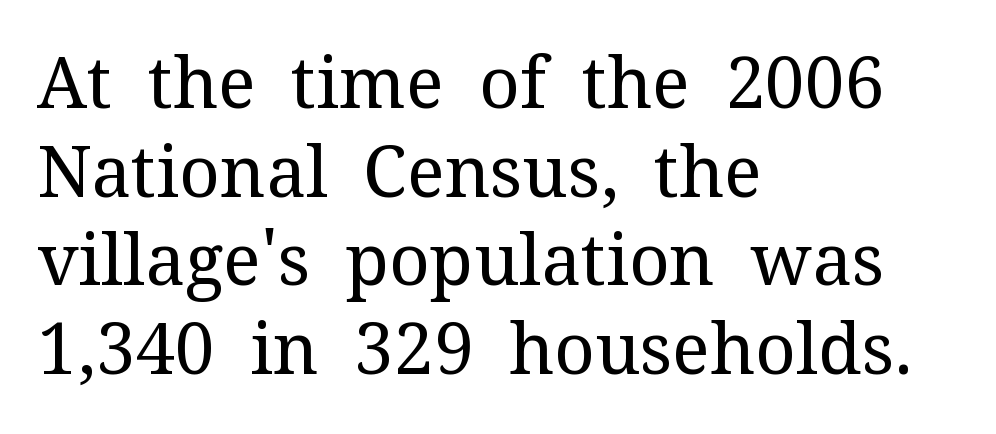
{"serif": "yes", "italic": "no", "bold": "no", "weight": "regular", "width": "normal", "stroke_contrast": "medium", "x_height": "medium", "monospaced": "no", "underline": "no", "align": "left", "line_spacing": "normal", "line_spacing_ratio": 1.25, "letter_spacing": "normal", "letter_spacing_em": 0.0, "glyph_px": 71}
